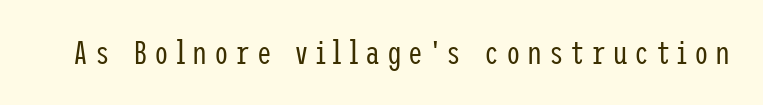
{"serif": "no", "italic": "no", "bold": "no", "weight": "regular", "width": "condensed", "stroke_contrast": "low", "x_height": "medium", "underline": "no", "letter_spacing": "wide", "letter_spacing_em": 0.2, "glyph_px": 33}
